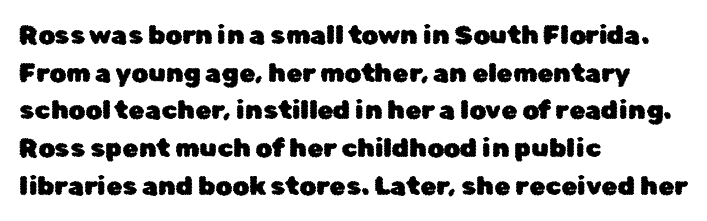
{"italic": "no", "underline": "no", "align": "left", "line_spacing": "normal", "line_spacing_ratio": 1.45, "letter_spacing": "normal", "letter_spacing_em": 0.0, "glyph_px": 26}
